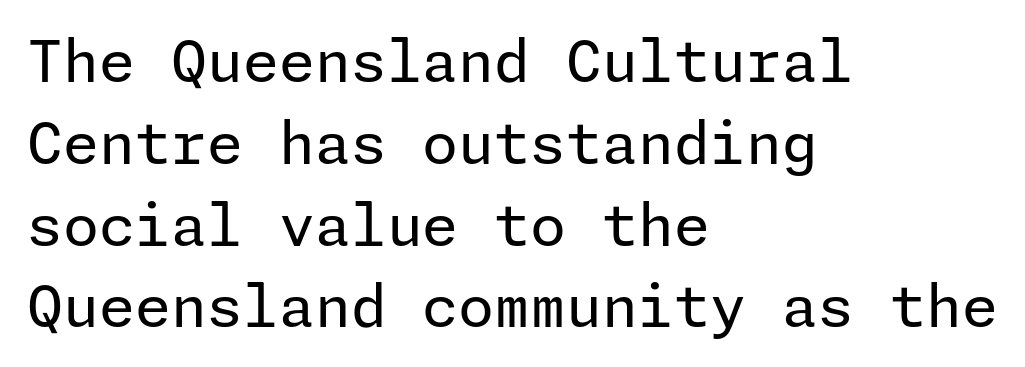
The weight would be labelled regular, book, light, or lighter still. When letters stand straight like this, we call the style roman or upright. This sample uses a sans-serif face. Typeset ragged right — the left edge is the straight one. A normal amount of white space separates one row of letters from the next. Does extra space separate the letters? No, they use regular spacing.
